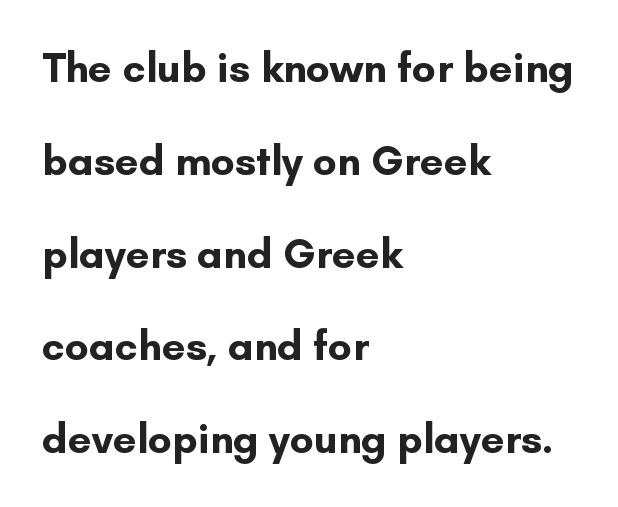
{"serif": "no", "italic": "no", "bold": "yes", "weight": "bold", "width": "normal", "stroke_contrast": "low", "x_height": "small", "monospaced": "no", "underline": "no", "align": "left", "line_spacing": "loose", "line_spacing_ratio": 2.21, "letter_spacing": "normal", "letter_spacing_em": 0.0, "glyph_px": 42}
